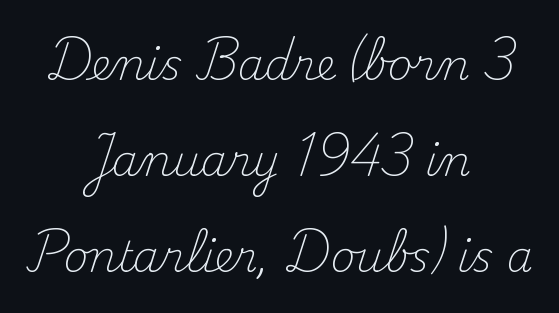
You could not count columns in this text — the font is proportionally spaced. Does the type have serifs? Yes, each stem ends in a small foot. Vertically, the passage feels expansive, rows floating well apart. Caption: multi-line text, centered on the measure. Underline: absent.
